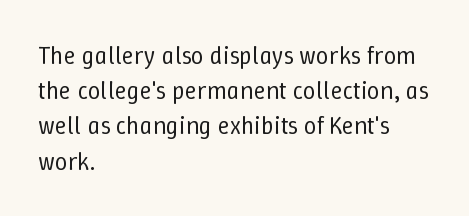
Weight: not bold — regular or lighter. Summary of vertical rhythm: regular, with standard interline spacing. Italic? Not at all — the glyphs are vertical. Words appear dense and cohesive because spacing is normal. Glance below the letters and you will spot only blank space.
